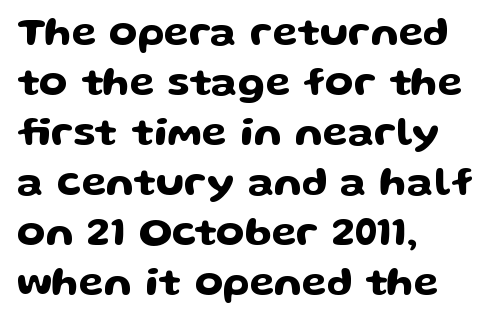
{"serif": "no", "italic": "no", "width": "wide", "stroke_contrast": "low", "x_height": "medium", "monospaced": "no", "underline": "no", "align": "left", "line_spacing_ratio": 1.22, "letter_spacing": "normal", "letter_spacing_em": 0.0, "glyph_px": 41}
